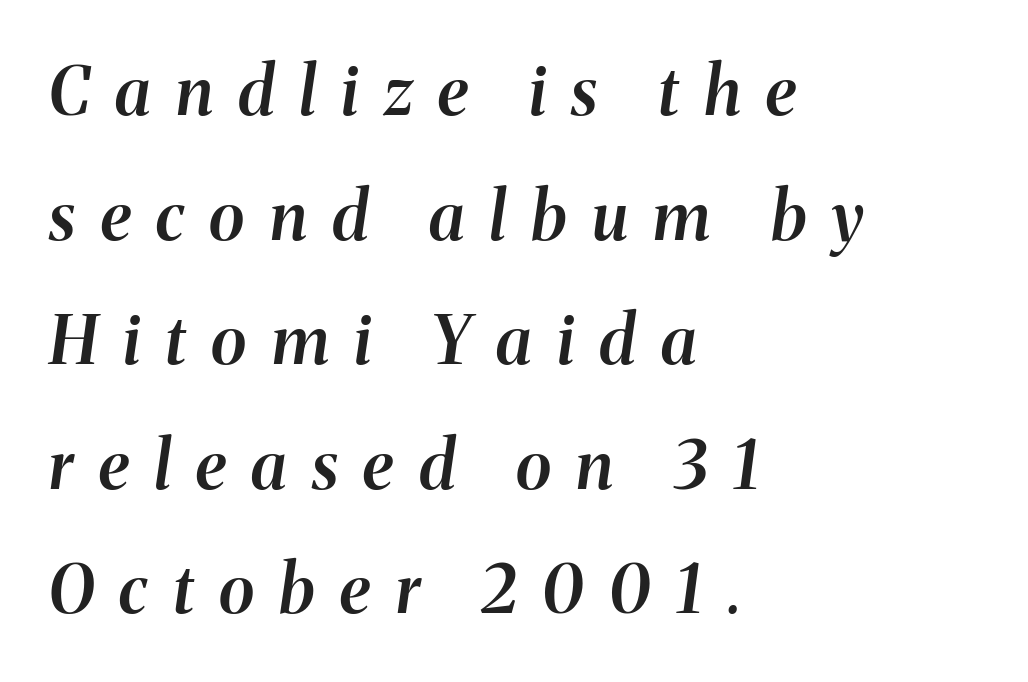
Q: Is the text bold? A: Semi-bold.
Q: Is the text italic (slanted)? A: Yes, it leans right by about 8 degrees.
Q: Is the text underlined? A: No.
Q: How is the paragraph aligned? A: Left-aligned.
Q: Is the spacing between letters normal or unusually wide? A: Unusually wide.
Q: Width (condensed, normal, or wide)? A: Normal.
Q: Stroke contrast? A: Medium.
Q: x-height? A: Medium.
Q: Monospaced? A: No.
